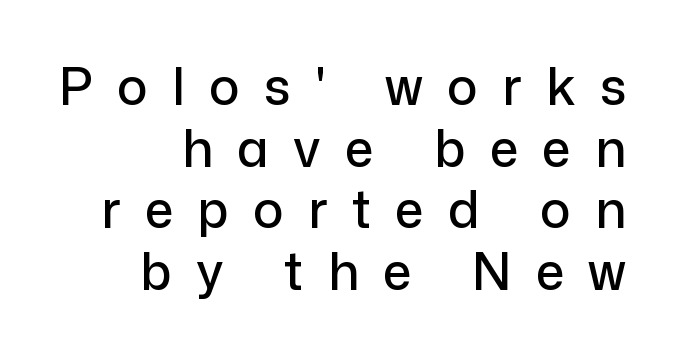
{"serif": "no", "italic": "no", "width": "normal", "stroke_contrast": "low", "x_height": "medium", "monospaced": "no", "underline": "no", "align": "right", "line_spacing_ratio": 1.21, "letter_spacing": "wide", "letter_spacing_em": 0.48, "glyph_px": 51}
